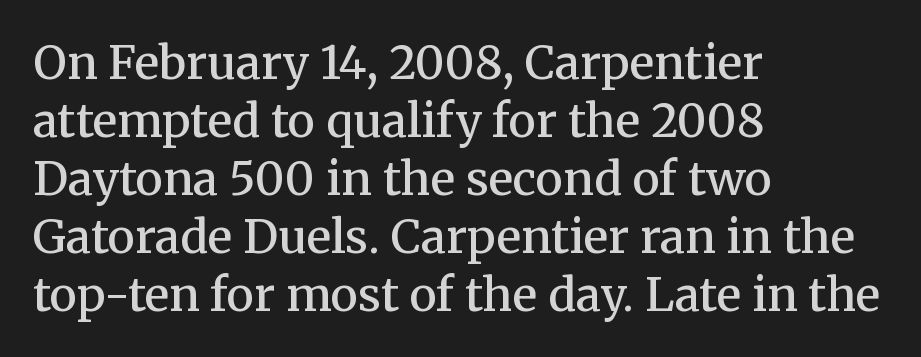
{"serif": "yes", "italic": "no", "bold": "semi", "weight": "semibold", "width": "normal", "stroke_contrast": "medium", "x_height": "medium", "monospaced": "no", "underline": "no", "align": "left", "line_spacing": "normal", "line_spacing_ratio": 1.26, "letter_spacing": "normal", "letter_spacing_em": 0.0, "glyph_px": 46}
